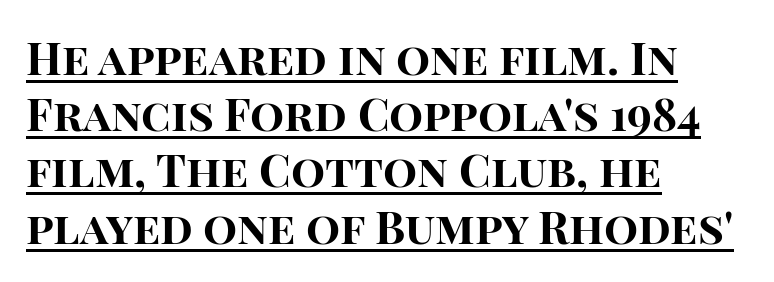
Heavy-handed strokes throughout: this text is bold. The passage shown is typed in a proportional face where columns would drift. The characters display no serif detailing; their extremities are plain. Every character sits straight up, as roman type does. Leading matches the norm, producing a regular column.
